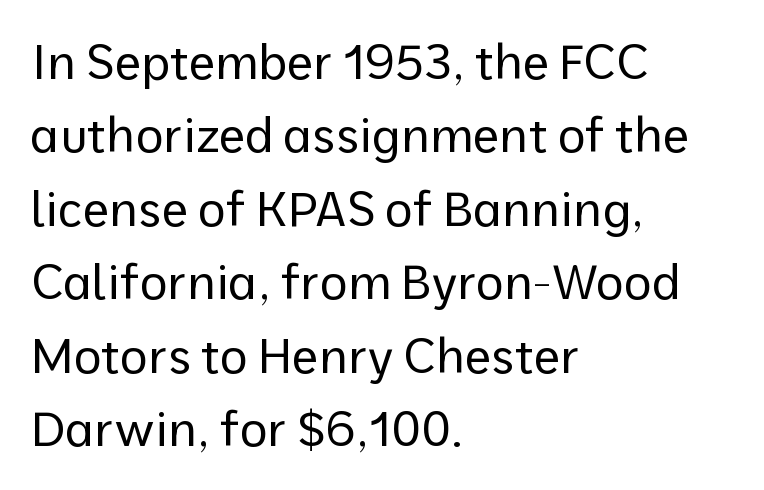
The image shows 48 px regular-weight sans-serif type, upright; set left-aligned, normal line spacing (1.53x), normal letter spacing, not underlined; low stroke contrast and a medium x-height.
